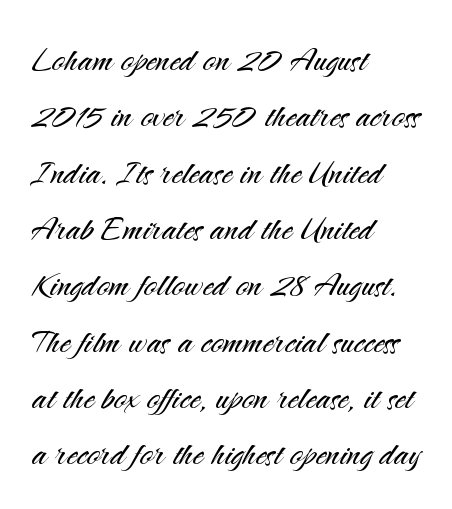
The image shows 43 px light sans-serif type; set left-aligned, normal line spacing (1.31x), normal letter spacing, not underlined; medium stroke contrast and a small x-height.
